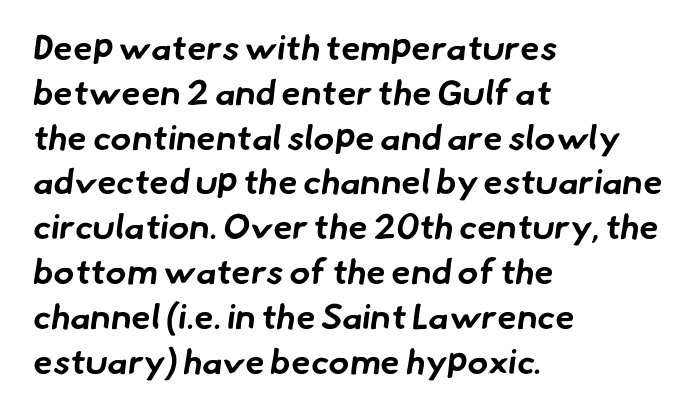
Q: Is the text bold? A: Yes.
Q: Is the typeface a serif or a sans-serif typeface? A: Sans-serif.
Q: Is the text underlined? A: No.
Q: How is the paragraph aligned? A: Left-aligned.
Q: Is the spacing between letters normal or unusually wide? A: Normal.
Q: Is the spacing between lines tight, normal or loose? A: Normal.
Q: Width (condensed, normal, or wide)? A: Normal.
Q: Stroke contrast? A: Low.
Q: x-height? A: Small.
Q: Monospaced? A: No.
